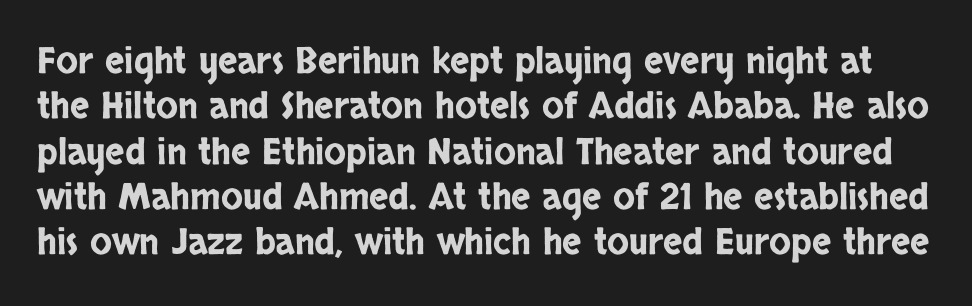
Vertical spacing — default. Stroke terminals: plain, sans-serif. The face used here is rendered with its standard letterfit. Think of a printed novel: that variable character pitch is what you see here. Anything drawn beneath the words? Only blank space.
